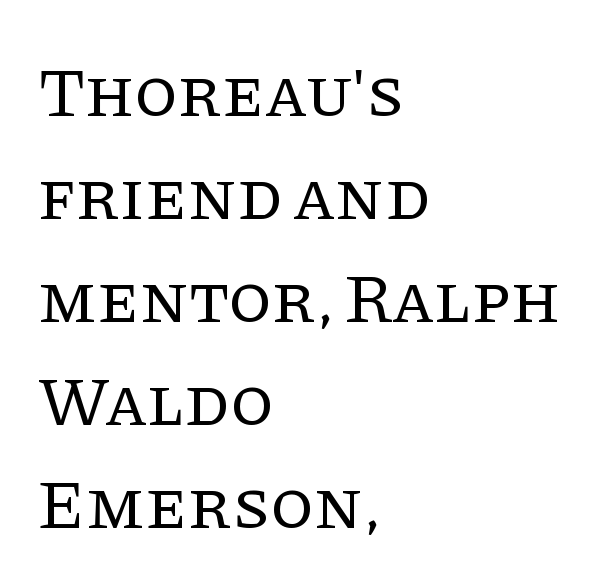
Q: Is the text bold? A: No.
Q: Is the text italic (slanted)? A: No, it is upright.
Q: Is the typeface a serif or a sans-serif typeface? A: Serif.
Q: Is the text underlined? A: No.
Q: How is the paragraph aligned? A: Left-aligned.
Q: Is the spacing between letters normal or unusually wide? A: Normal.
Q: Is the spacing between lines tight, normal or loose? A: Normal.
Q: Width (condensed, normal, or wide)? A: Normal.
Q: Stroke contrast? A: Low.
Q: x-height? A: Large.
Q: Monospaced? A: No.
